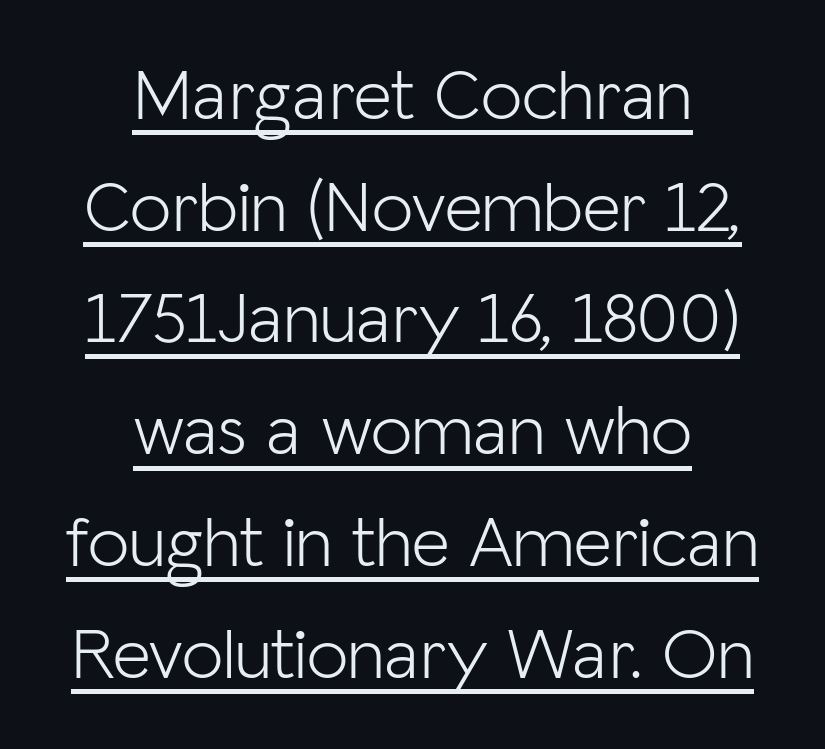
The image shows 74 px light sans-serif type, upright; set centered, normal line spacing (1.51x), normal letter spacing, underlined; low stroke contrast and a medium x-height.
